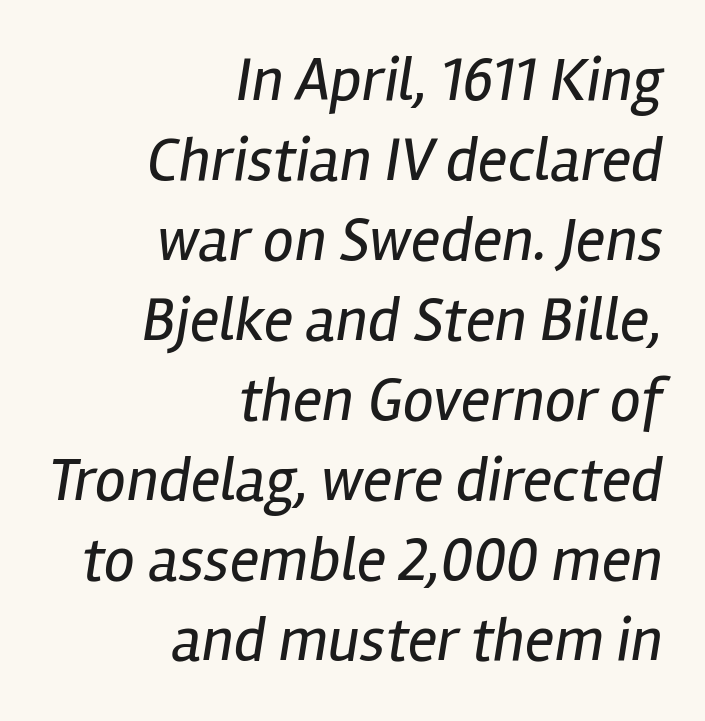
This rendering features lettering with no underline. The letters sit at their default tracking, neither squeezed nor spread. Summary of weight: not heavy and not bold. The text carries the slant typical of an italic or oblique font. Normally led — the rows are evenly, conventionally spaced. Compared with a flush-left layout, this one pins lines to the opposite, right side.
